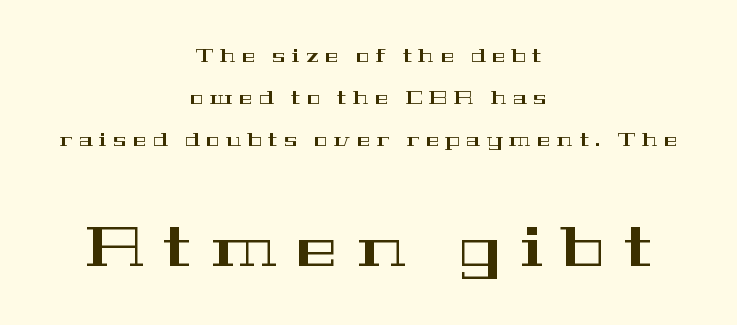
Summary of vertical rhythm: relaxed, with wide interline spacing. Every character sits straight up, as roman type does. Reading top to bottom, the characters get bigger at the block break. The string is rendered with underlining switched off.
